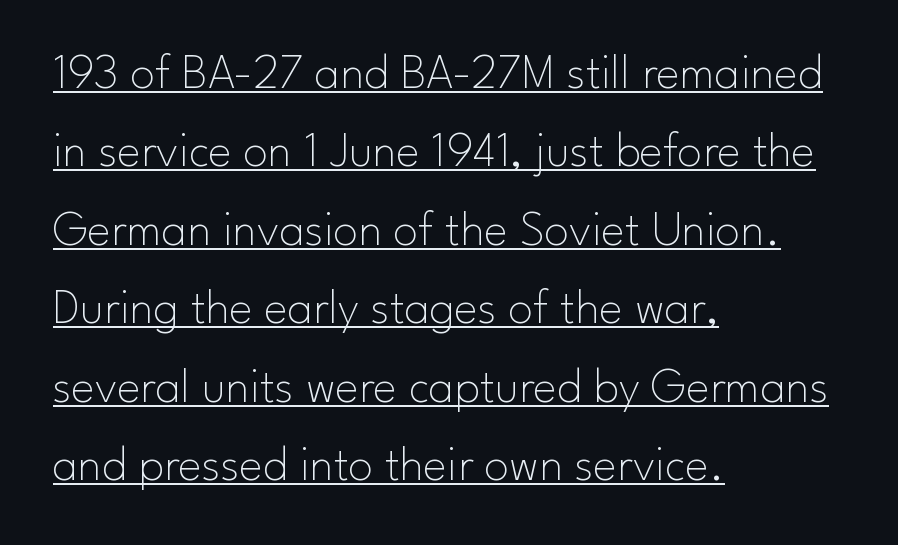
The image shows 50 px thin sans-serif type, upright; set left-aligned, normal line spacing (1.57x), normal letter spacing, underlined; low stroke contrast and a small x-height.
